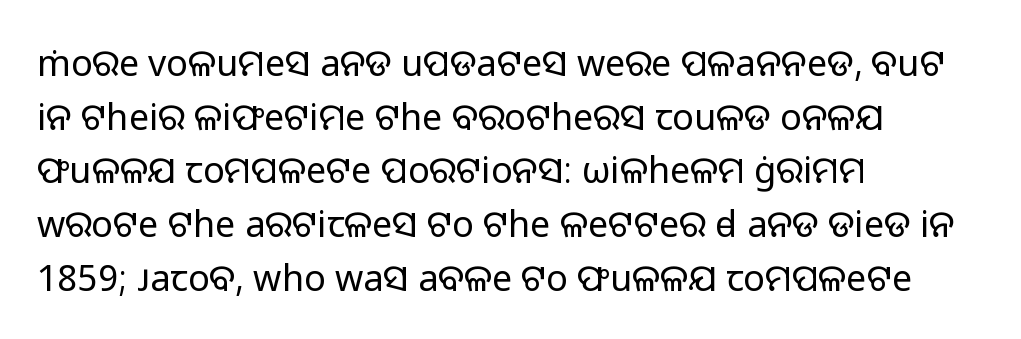
The space directly below the letters is spotless. Does the leading feel generous? No, just average. It's the straight-up-and-down kind of type. Is the type heavy? It reads as light-to-regular instead.
